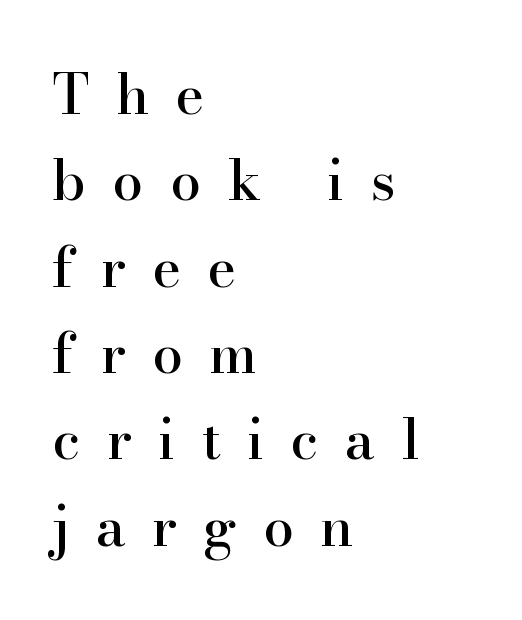
Observe the serifs anchoring each vertical stroke in this sample. Decoration check: the copy has no underline. Is the letter spacing exaggerated? Yes — the characters are pushed far apart. The lines are quadded left.
